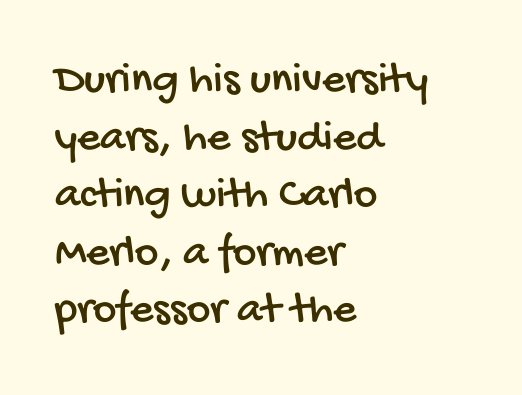
{"serif": "no", "width": "condensed", "stroke_contrast": "low", "x_height": "large", "monospaced": "no", "underline": "no", "align": "left", "line_spacing": "normal", "line_spacing_ratio": 1.28, "letter_spacing": "normal", "letter_spacing_em": 0.0, "glyph_px": 45}
